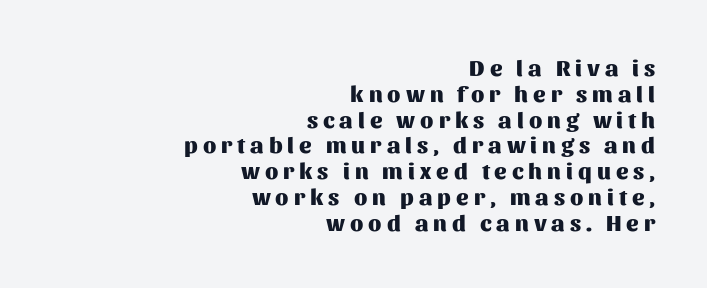
{"italic": "no", "bold": "yes", "underline": "no", "align": "right", "line_spacing": "tight", "line_spacing_ratio": 1.12, "letter_spacing": "wide", "letter_spacing_em": 0.22, "glyph_px": 23}
